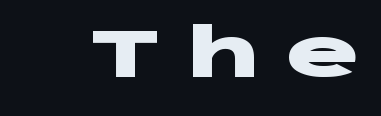
{"serif": "no", "italic": "no", "bold": "yes", "weight": "heavy", "width": "wide", "stroke_contrast": "low", "x_height": "large", "monospaced": "no", "underline": "no", "letter_spacing": "wide", "letter_spacing_em": 0.38, "glyph_px": 68}
